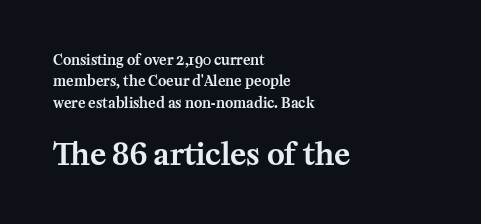
{"serif": "yes", "italic": "no", "width": "normal", "stroke_contrast": "medium", "x_height": "medium", "monospaced": "no", "underline": "no", "align": "left", "line_spacing": "normal", "line_spacing_ratio": 1.52, "letter_spacing": "normal", "letter_spacing_em": 0.0, "larger_block": "second", "size_ratio": 2.14, "glyph_px": 30}
